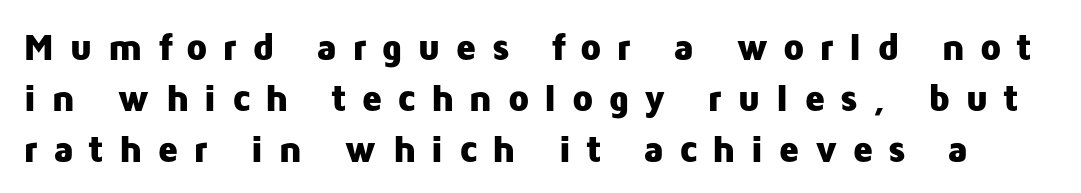
The image shows 38 px heavy sans-serif type, upright; set normal line spacing (1.34x), unusually wide letter spacing (+0.38 em), not underlined; low stroke contrast and a medium x-height.
